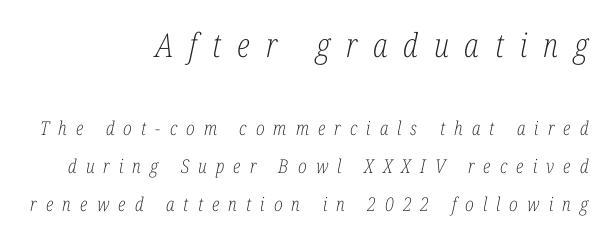
Q: Is the text bold? A: No.
Q: Is the text italic (slanted)? A: Yes, it leans right by about 12 degrees.
Q: Is the typeface a serif or a sans-serif typeface? A: Serif.
Q: Is the text underlined? A: No.
Q: How is the paragraph aligned? A: Right-aligned.
Q: Is the spacing between letters normal or unusually wide? A: Unusually wide.
Q: Is the spacing between lines tight, normal or loose? A: Loose.
Q: Which block of text is set in a larger size, the first (top) or the second (bottom)? A: The first (top) one.
Q: Width (condensed, normal, or wide)? A: Condensed.
Q: Stroke contrast? A: Low.
Q: x-height? A: Medium.
Q: Monospaced? A: No.
